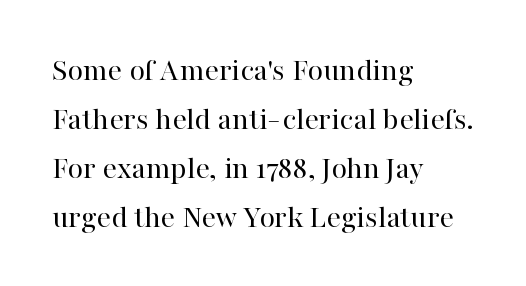
{"serif": "yes", "italic": "no", "bold": "no", "weight": "regular", "width": "normal", "stroke_contrast": "high", "x_height": "medium", "monospaced": "no", "underline": "no", "align": "left", "line_spacing": "normal", "line_spacing_ratio": 1.53, "letter_spacing": "normal", "letter_spacing_em": 0.0, "glyph_px": 32}
